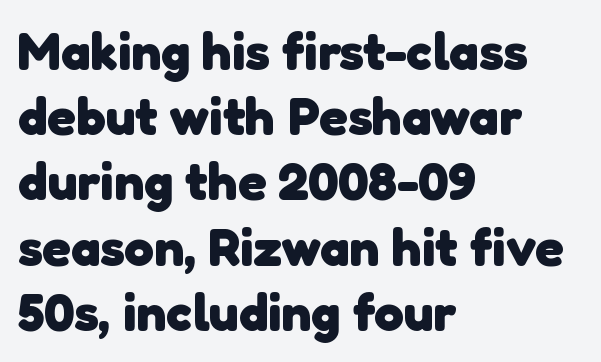
Type style note: lacks serifs. The string is rendered with underlining switched off. On the weight axis this lands at bold, roughly 700. The horizontal fit of the characters is conventional and even. The passage is arranged the way most books set body copy — flush left.
